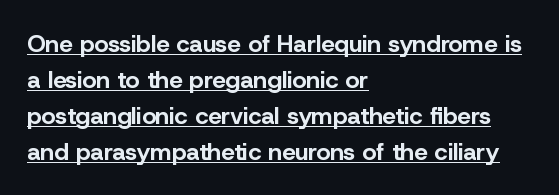
{"italic": "no", "bold": "yes", "underline": "yes", "align": "left", "line_spacing": "normal", "line_spacing_ratio": 1.5, "letter_spacing": "normal", "letter_spacing_em": 0.0, "glyph_px": 24}
